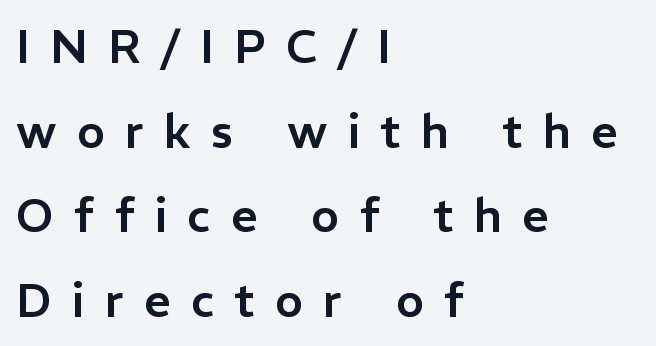
These lines are set flush left with a ragged right edge. Rule under the text: the space is simply empty. Here the designer chose a conventional face with non-uniform glyph widths. Look at the tracking — it's clearly loosened, letters drifting apart.
